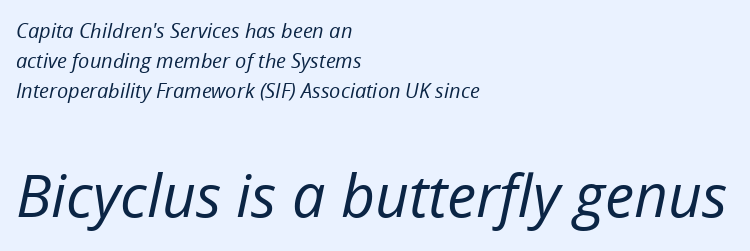
The image shows 59 px regular-weight type, italic (leaning right); set left-aligned, normal line spacing (1.49x), normal letter spacing, not underlined; the second (bottom) block is 2.95x larger; low stroke contrast and a medium x-height.
